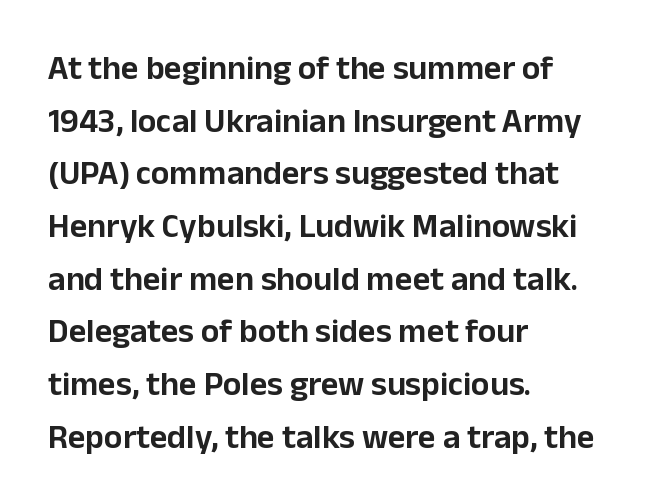
Type style note: lacks serifs. The letters advance in unequal steps, a hallmark of proportional type. Glyph-to-glyph distance matches everyday printed text. Honestly, the row spacing looks completely unremarkable.
